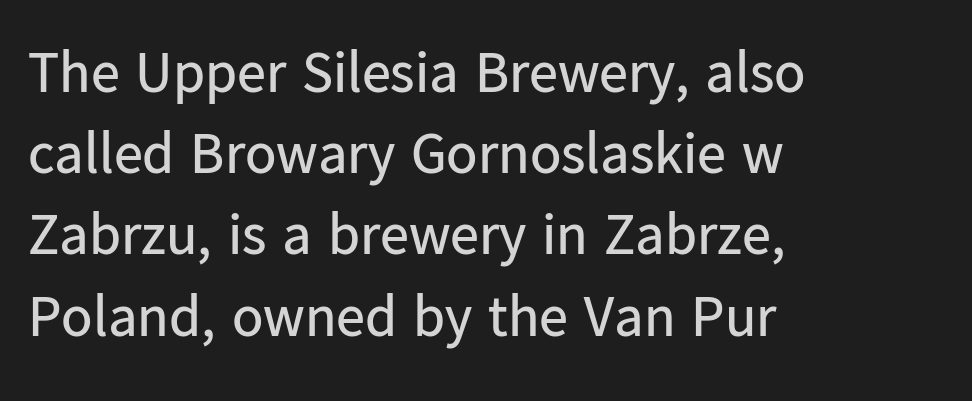
{"serif": "no", "italic": "no", "bold": "no", "weight": "regular", "width": "normal", "stroke_contrast": "low", "x_height": "medium", "monospaced": "no", "underline": "no", "align": "left", "line_spacing": "normal", "line_spacing_ratio": 1.4, "letter_spacing": "normal", "letter_spacing_em": 0.0, "glyph_px": 58}
